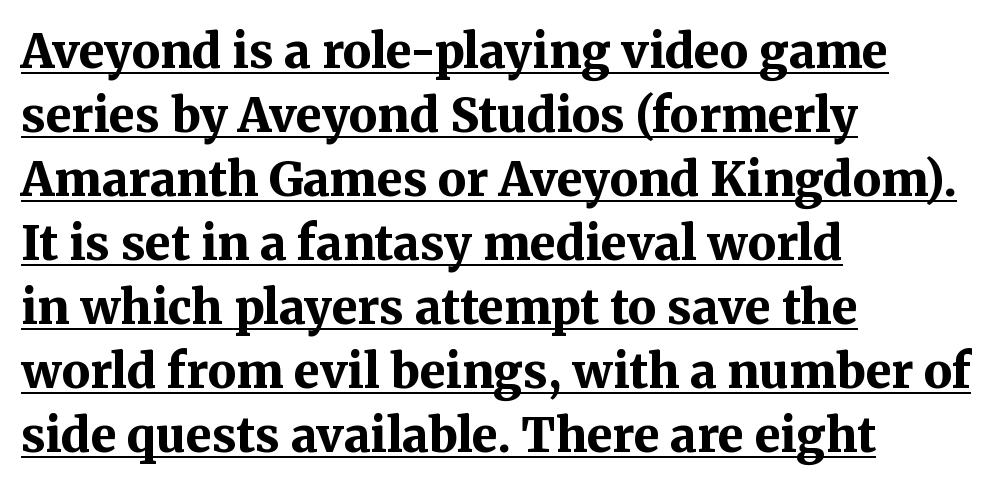
The image shows 47 px bold serif type, upright; set left-aligned, normal line spacing (1.36x), normal letter spacing, underlined; medium stroke contrast and a medium x-height.
